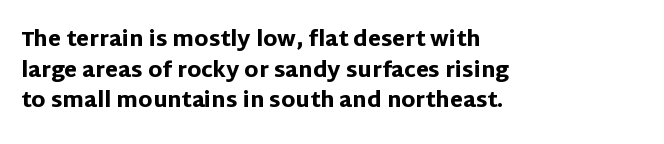
Glyph-to-glyph distance matches everyday printed text. If you drew a line through each stem, it would be perfectly vertical. Horizontal bands of white between lines are of average thickness. Type without underlining. The glyphs have the mass of a bold cut.
